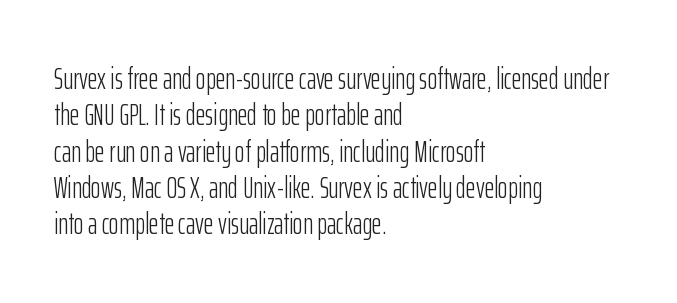
{"serif": "no", "italic": "no", "bold": "no", "weight": "light", "width": "condensed", "stroke_contrast": "low", "x_height": "medium", "monospaced": "no", "underline": "no", "align": "left", "line_spacing_ratio": 1.21, "letter_spacing": "normal", "letter_spacing_em": 0.0, "glyph_px": 30}
